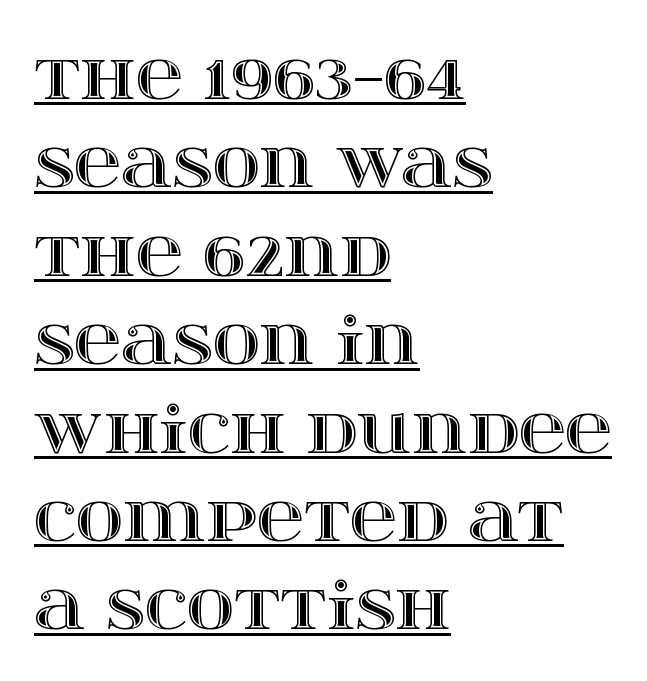
Q: Is the text italic (slanted)? A: No, it is upright.
Q: Is the text underlined? A: Yes.
Q: How is the paragraph aligned? A: Left-aligned.
Q: Is the spacing between letters normal or unusually wide? A: Normal.
Q: Is the spacing between lines tight, normal or loose? A: Normal.
Q: Width (condensed, normal, or wide)? A: Wide.
Q: x-height? A: Large.
Q: Monospaced? A: No.
